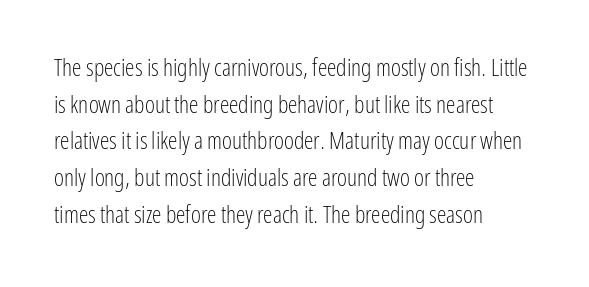
Q: Is the text bold? A: No.
Q: Is the text italic (slanted)? A: No, it is upright.
Q: Is the text underlined? A: No.
Q: How is the paragraph aligned? A: Left-aligned.
Q: Is the spacing between letters normal or unusually wide? A: Normal.
Q: Is the spacing between lines tight, normal or loose? A: Normal.
